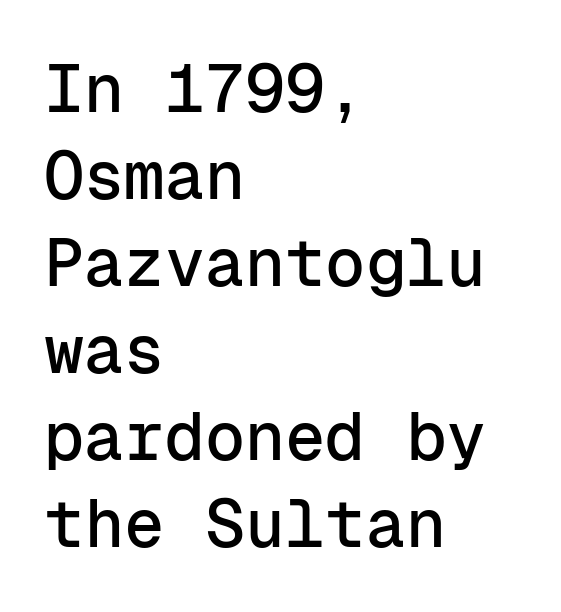
Q: Is the text italic (slanted)? A: No, it is upright.
Q: Is the typeface a serif or a sans-serif typeface? A: Sans-serif.
Q: Is the text underlined? A: No.
Q: How is the paragraph aligned? A: Left-aligned.
Q: Is the spacing between letters normal or unusually wide? A: Normal.
Q: Is the spacing between lines tight, normal or loose? A: Normal.
Q: Width (condensed, normal, or wide)? A: Normal.
Q: Stroke contrast? A: Low.
Q: x-height? A: Medium.
Q: Monospaced? A: Yes.
